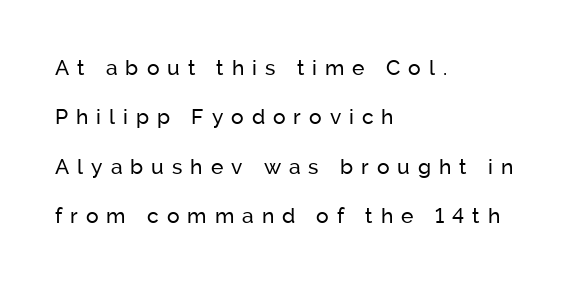
Q: Is the text bold? A: No.
Q: Is the text italic (slanted)? A: No, it is upright.
Q: Is the text underlined? A: No.
Q: How is the paragraph aligned? A: Left-aligned.
Q: Is the spacing between letters normal or unusually wide? A: Unusually wide.
Q: Is the spacing between lines tight, normal or loose? A: Loose.
